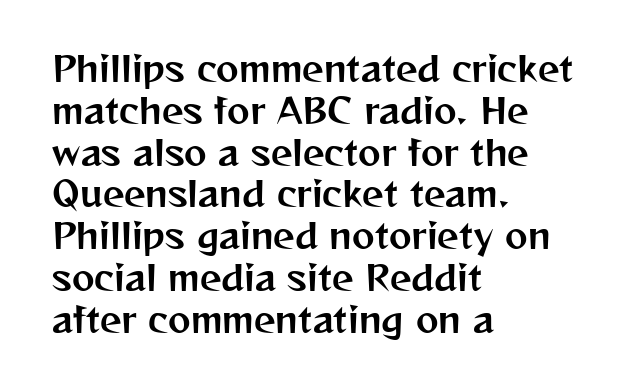
The passage shown is not underscored anywhere. Does the copy run flush right? No — it runs flush left. You can tell it's not italic because the verticals are truly vertical. Students, note that the glyphs here touch the page at normal intervals. Note the varied advance widths — an 'i' is clearly narrower than an 'm'. The font family rendered here belongs to the sans-serif group.
